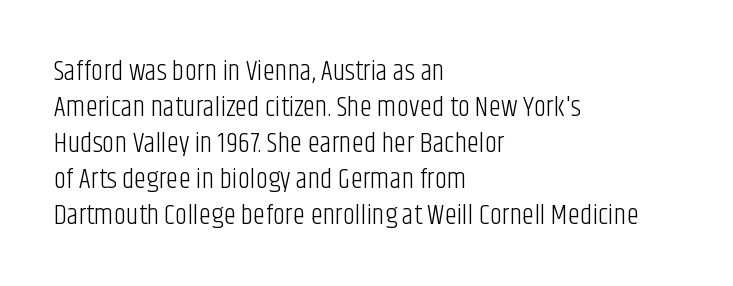
The image shows 28 px light, condensed sans-serif type, upright; set left-aligned, normal line spacing (1.29x), normal letter spacing, not underlined; low stroke contrast and a large x-height.
